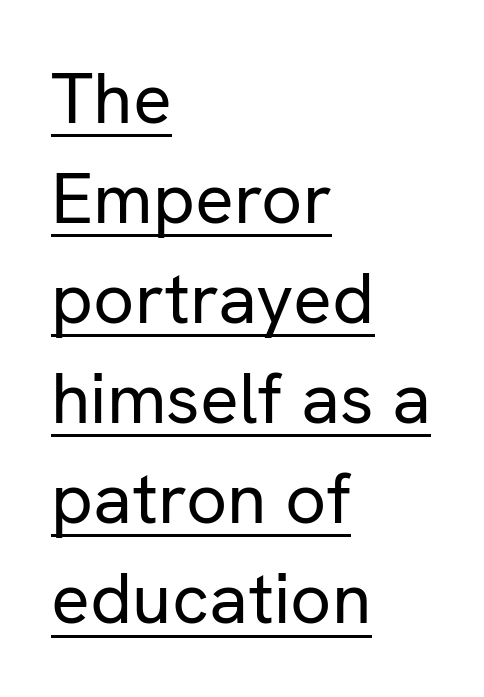
Letters have the restrained weight of plain body copy at most. Students, observe the line beneath the letters — that is underlining. Horizontal alignment here is leftward, the default for most running prose. This sample uses plain, unmodified letter spacing.
